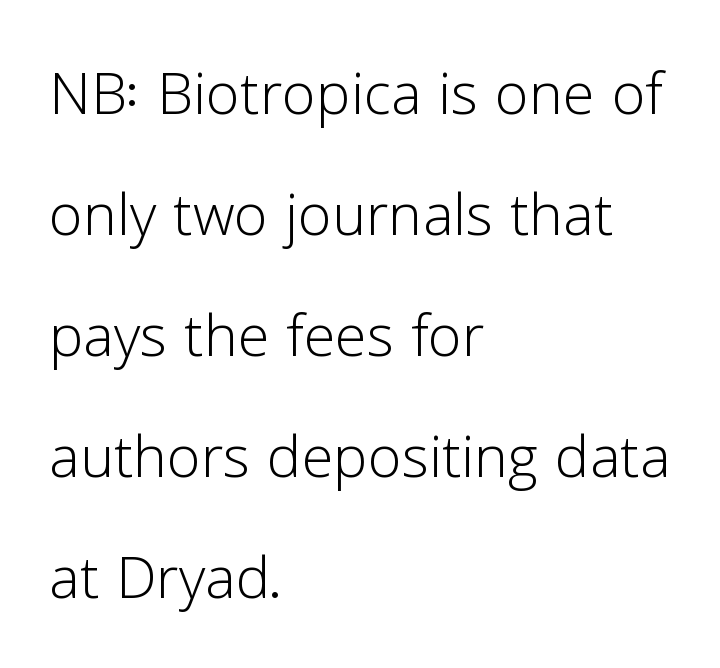
{"serif": "no", "italic": "no", "bold": "no", "weight": "light", "width": "normal", "stroke_contrast": "low", "x_height": "medium", "monospaced": "no", "underline": "no", "align": "left", "line_spacing": "normal", "line_spacing_ratio": 1.57, "letter_spacing": "normal", "letter_spacing_em": 0.0, "glyph_px": 77}
